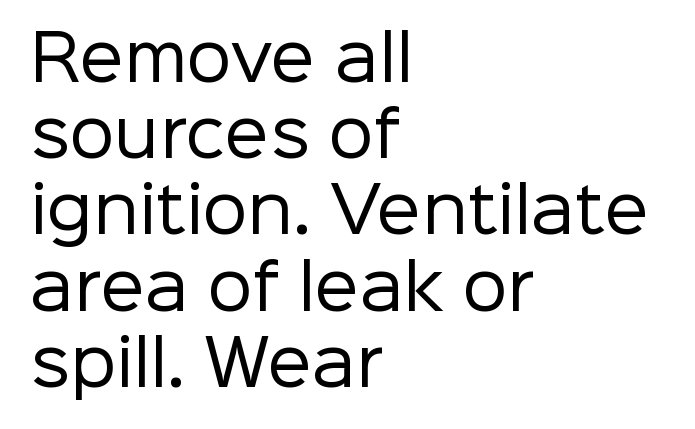
Q: Is the text bold? A: No.
Q: Is the text italic (slanted)? A: No, it is upright.
Q: Is the typeface a serif or a sans-serif typeface? A: Sans-serif.
Q: Is the text underlined? A: No.
Q: How is the paragraph aligned? A: Left-aligned.
Q: Is the spacing between letters normal or unusually wide? A: Normal.
Q: Width (condensed, normal, or wide)? A: Normal.
Q: Stroke contrast? A: Low.
Q: x-height? A: Medium.
Q: Monospaced? A: No.
